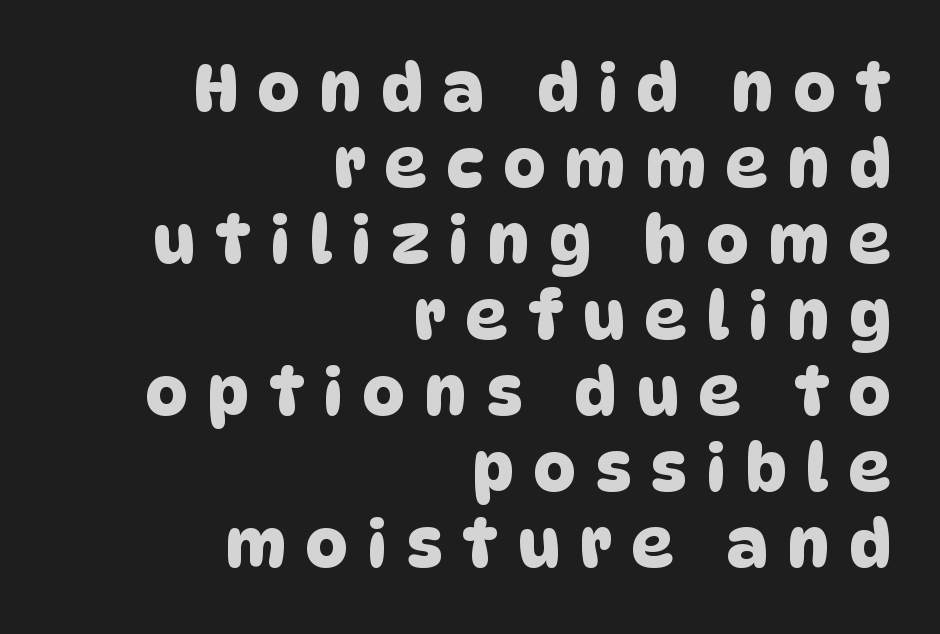
Check under the words: just untouched page. Substantial extra tracking has been applied to these lines. Looks like regular typesetting: each glyph gets only the width it needs. Short and long lines alike share a common ending point at right. Does the type have serifs? No, each stem ends abruptly.
